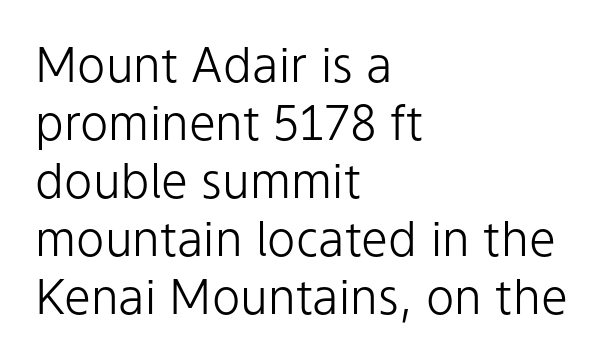
Q: Is the text bold? A: No.
Q: Is the text italic (slanted)? A: No, it is upright.
Q: Is the typeface a serif or a sans-serif typeface? A: Sans-serif.
Q: Is the text underlined? A: No.
Q: How is the paragraph aligned? A: Left-aligned.
Q: Is the spacing between letters normal or unusually wide? A: Normal.
Q: Width (condensed, normal, or wide)? A: Normal.
Q: Stroke contrast? A: Low.
Q: x-height? A: Medium.
Q: Monospaced? A: No.
